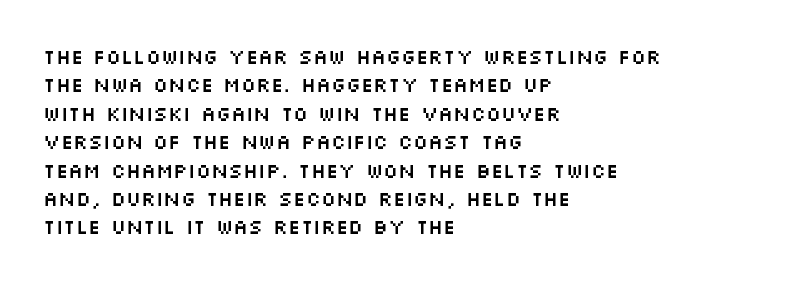
The image shows 20 px text type, upright; set left-aligned, normal line spacing (1.42x), normal letter spacing, not underlined.
